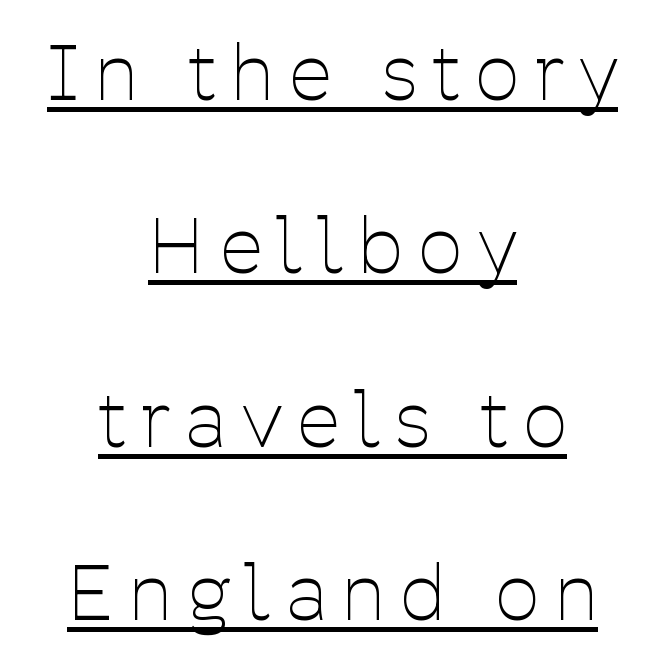
{"serif": "no", "italic": "no", "bold": "no", "weight": "thin", "width": "condensed", "stroke_contrast": "low", "x_height": "medium", "monospaced": "no", "underline": "yes", "align": "center", "line_spacing": "loose", "line_spacing_ratio": 2.28, "letter_spacing": "wide", "letter_spacing_em": 0.22, "glyph_px": 76}
